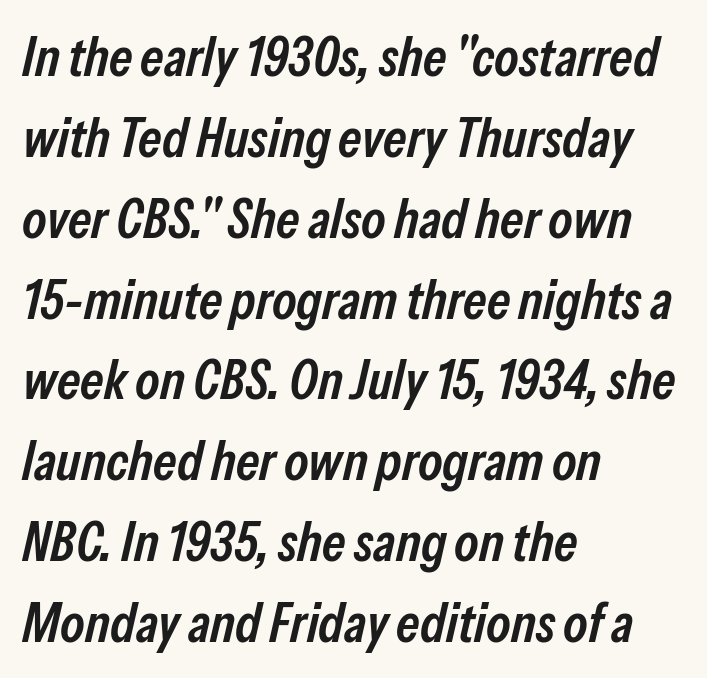
Q: Is the text bold? A: Semi-bold.
Q: Is the text italic (slanted)? A: Yes, it leans right by about 13 degrees.
Q: Is the text underlined? A: No.
Q: How is the paragraph aligned? A: Left-aligned.
Q: Is the spacing between letters normal or unusually wide? A: Normal.
Q: Is the spacing between lines tight, normal or loose? A: Normal.
Q: Width (condensed, normal, or wide)? A: Condensed.
Q: Stroke contrast? A: Low.
Q: x-height? A: Medium.
Q: Monospaced? A: No.
